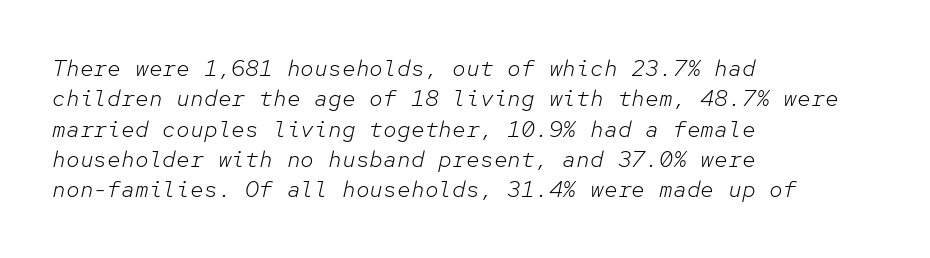
The image shows 23 px text type, italic (leaning right); set left-aligned, normal line spacing (1.32x), normal letter spacing, not underlined.
